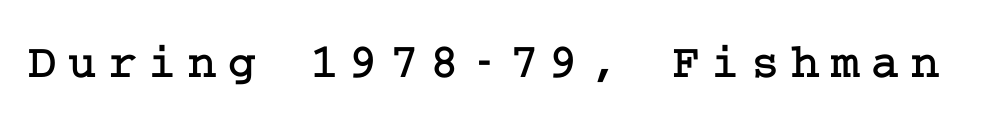
The image shows 49 px serif type, upright; set unusually wide letter spacing (+0.23 em), not underlined; low stroke contrast and a medium x-height.
